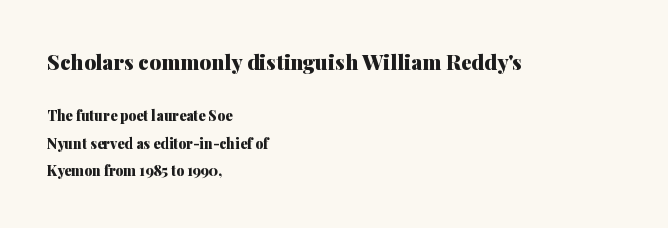
Q: Is the text bold? A: Yes.
Q: Is the text italic (slanted)? A: No, it is upright.
Q: Is the text underlined? A: No.
Q: How is the paragraph aligned? A: Left-aligned.
Q: Is the spacing between letters normal or unusually wide? A: Normal.
Q: Is the spacing between lines tight, normal or loose? A: Loose.
Q: Which block of text is set in a larger size, the first (top) or the second (bottom)? A: The first (top) one.
